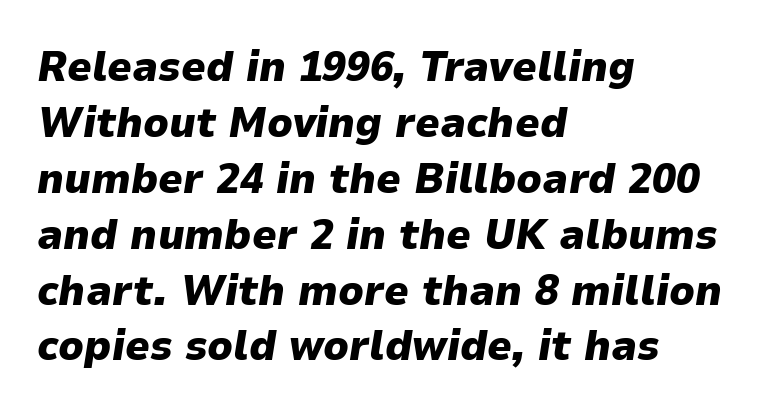
{"italic": "yes", "lean": "right", "slant_degrees": 9, "bold": "yes", "weight": "heavy", "width": "normal", "stroke_contrast": "low", "x_height": "medium", "monospaced": "no", "underline": "no", "align": "left", "line_spacing": "normal", "line_spacing_ratio": 1.3, "letter_spacing": "normal", "letter_spacing_em": 0.0, "glyph_px": 43}
